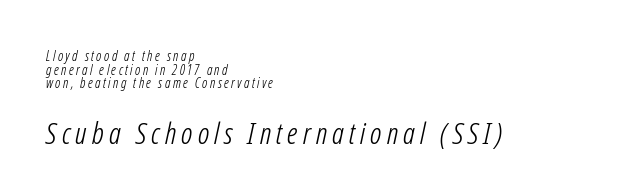
Q: Is the text bold? A: No.
Q: Is the typeface a serif or a sans-serif typeface? A: Sans-serif.
Q: Is the text underlined? A: No.
Q: How is the paragraph aligned? A: Left-aligned.
Q: Is the spacing between lines tight, normal or loose? A: Tight.
Q: Which block of text is set in a larger size, the first (top) or the second (bottom)? A: The second (bottom) one.
Q: Width (condensed, normal, or wide)? A: Condensed.
Q: Stroke contrast? A: Low.
Q: x-height? A: Medium.
Q: Monospaced? A: No.
